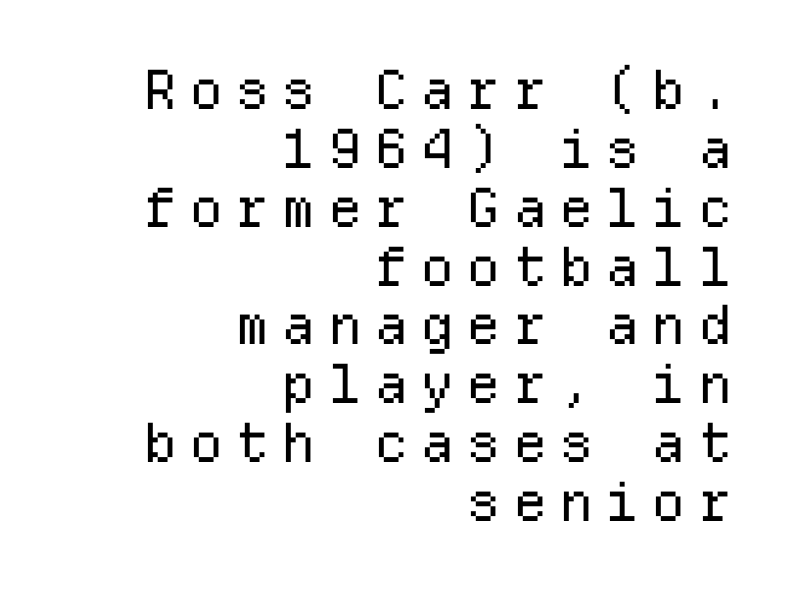
Q: Is the text bold? A: No.
Q: Is the text italic (slanted)? A: No, it is upright.
Q: Is the typeface a serif or a sans-serif typeface? A: Sans-serif.
Q: Is the text underlined? A: No.
Q: How is the paragraph aligned? A: Right-aligned.
Q: Is the spacing between letters normal or unusually wide? A: Unusually wide.
Q: Is the spacing between lines tight, normal or loose? A: Tight.
Q: Width (condensed, normal, or wide)? A: Normal.
Q: Stroke contrast? A: Low.
Q: x-height? A: Medium.
Q: Monospaced? A: Yes.
